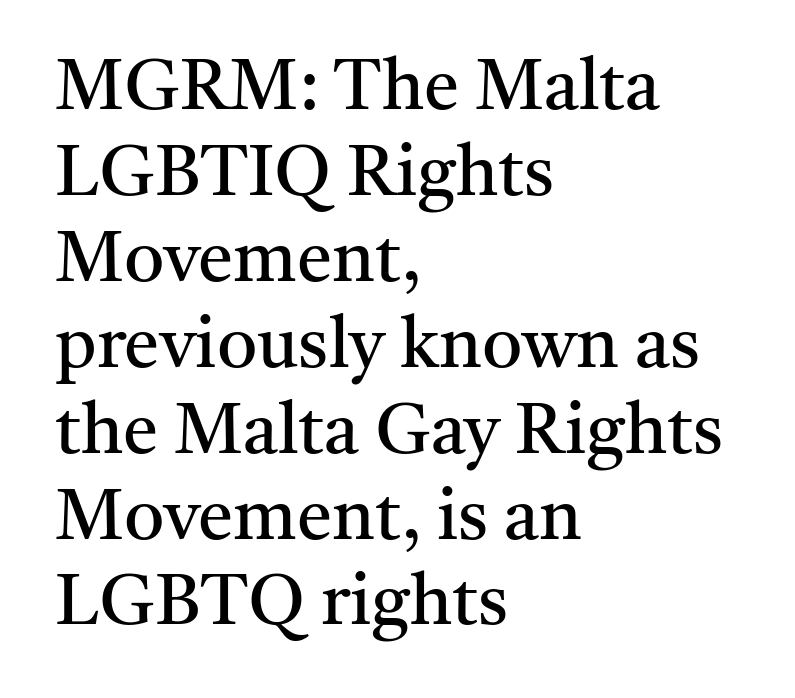
Teacher's note: observe the even left margin — that is flush-left alignment. Descenders are the only things crossing below the line. Old-style or modern, the face here clearly has serifs. This is the regular roman posture of the typeface.
